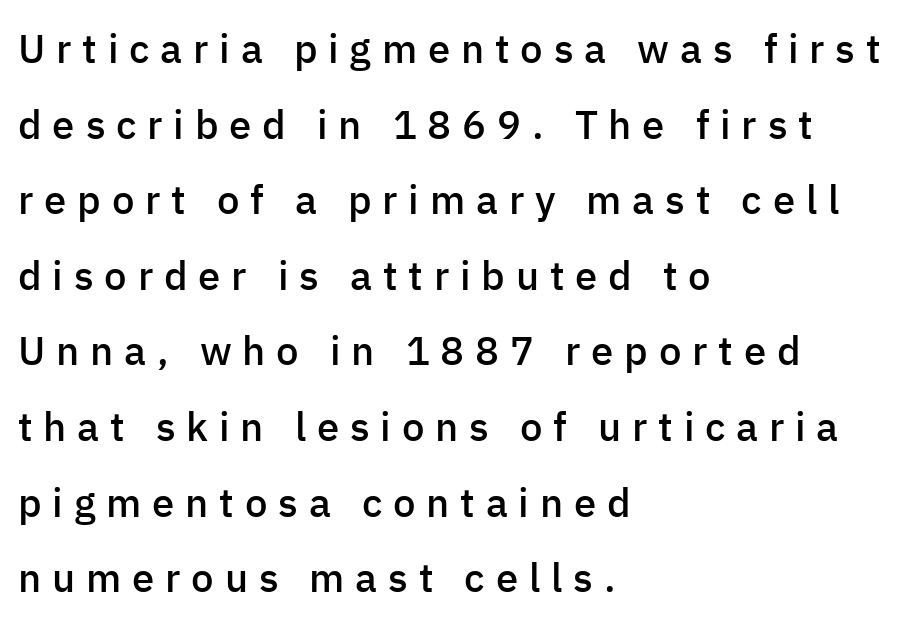
Observe the absence of serifs on each vertical stroke in this sample. When letters stand straight like this, we call the style roman or upright. Plain, unruled lines of type. Horizontally, the lines are justified to the leading edge only. You could only call the tracking loose — the letters float apart.
